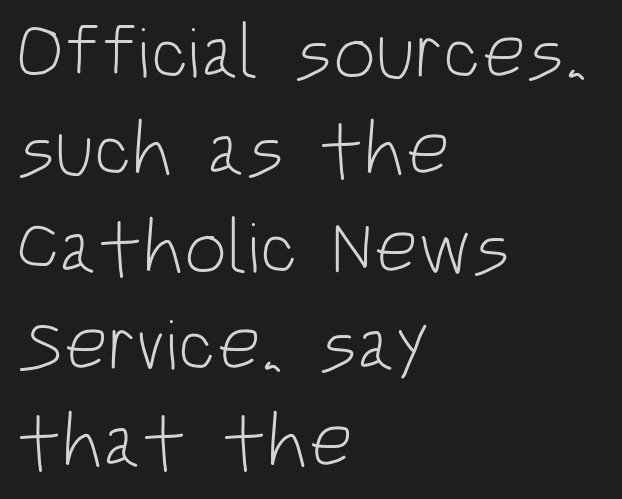
{"serif": "no", "italic": "no", "bold": "no", "weight": "light", "width": "condensed", "stroke_contrast": "low", "x_height": "large", "monospaced": "no", "underline": "no", "align": "left", "line_spacing": "normal", "line_spacing_ratio": 1.28, "letter_spacing": "normal", "letter_spacing_em": 0.0, "glyph_px": 76}
